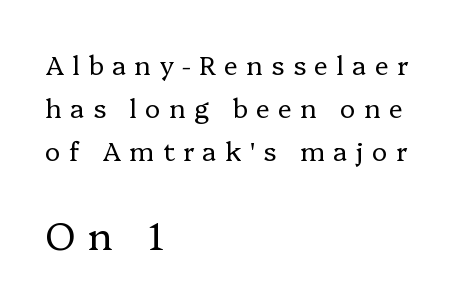
The image shows 39 px regular-weight serif type, upright; set left-aligned, normal line spacing (1.66x), unusually wide letter spacing (+0.32 em), not underlined; the second (bottom) block is 1.5x larger; low stroke contrast and a medium x-height.
